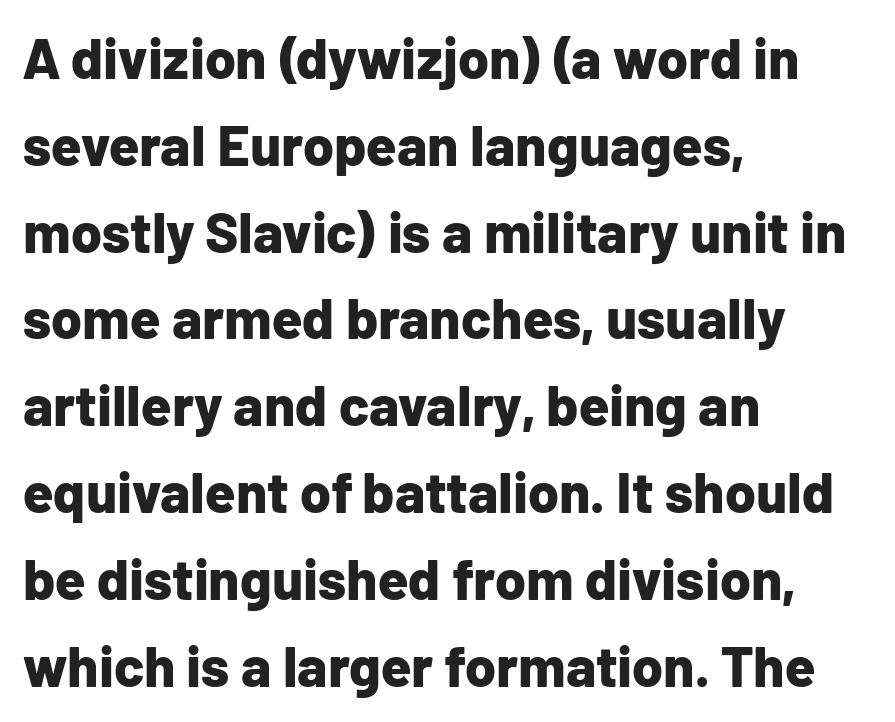
{"serif": "no", "italic": "no", "bold": "yes", "weight": "bold", "width": "normal", "stroke_contrast": "low", "x_height": "medium", "monospaced": "no", "underline": "no", "align": "left", "line_spacing": "normal", "line_spacing_ratio": 1.55, "letter_spacing": "normal", "letter_spacing_em": 0.0, "glyph_px": 56}
